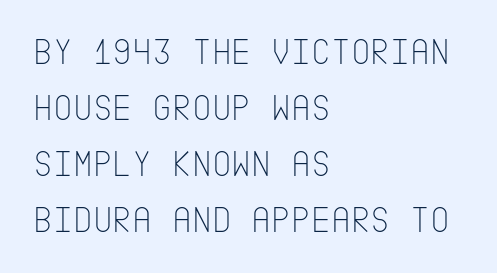
{"serif": "no", "italic": "no", "bold": "no", "weight": "thin", "width": "condensed", "stroke_contrast": "low", "x_height": "large", "underline": "no", "align": "left", "line_spacing": "normal", "line_spacing_ratio": 1.47, "letter_spacing": "normal", "letter_spacing_em": 0.0, "glyph_px": 38}
